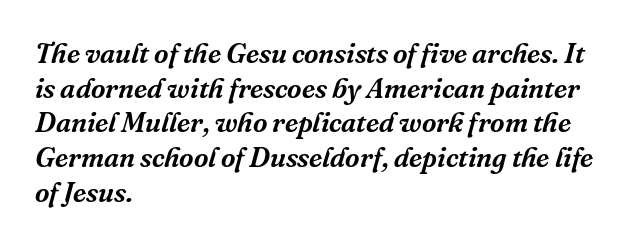
{"serif": "yes", "italic": "yes", "lean": "right", "slant_degrees": 16, "width": "normal", "stroke_contrast": "medium", "x_height": "medium", "monospaced": "no", "underline": "no", "align": "left", "line_spacing_ratio": 1.24, "letter_spacing": "normal", "letter_spacing_em": 0.0, "glyph_px": 28}
